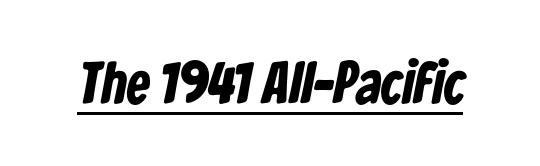
To sum up the face: it is a sans, with no serifs. Words appear dense and cohesive because spacing is normal. Glance below the letters and you will spot a drawn line. Set as a true bold cut, around the 700 mark. Character widths vary here, with narrow letters taking less room than wide ones.
